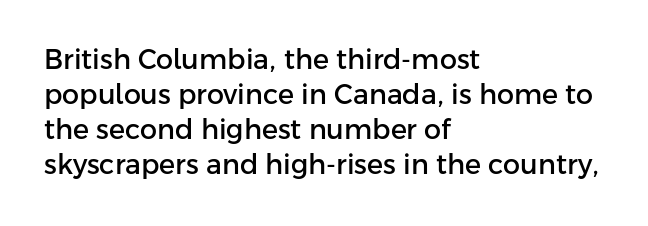
{"italic": "no", "underline": "no", "align": "left", "line_spacing": "normal", "line_spacing_ratio": 1.3, "letter_spacing": "normal", "letter_spacing_em": 0.0, "glyph_px": 27}
